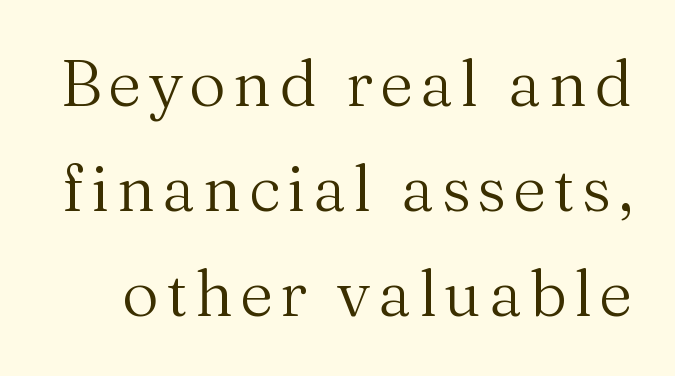
The image shows 64 px regular-weight serif type, upright; set normal line spacing (1.64x), not underlined; medium stroke contrast and a medium x-height.
